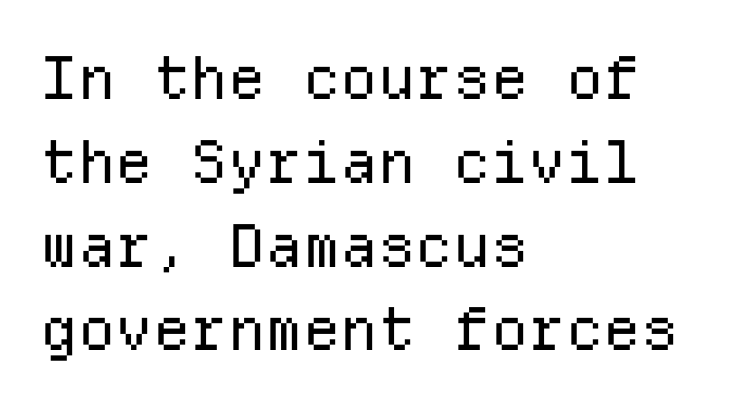
The image shows 59 px regular-weight sans-serif type, upright, monospaced; set left-aligned, normal line spacing (1.42x), normal letter spacing, not underlined; low stroke contrast and a medium x-height.
